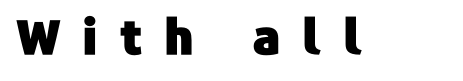
{"serif": "no", "italic": "no", "width": "normal", "stroke_contrast": "low", "x_height": "medium", "monospaced": "no", "underline": "no", "letter_spacing": "wide", "letter_spacing_em": 0.45, "glyph_px": 48}
